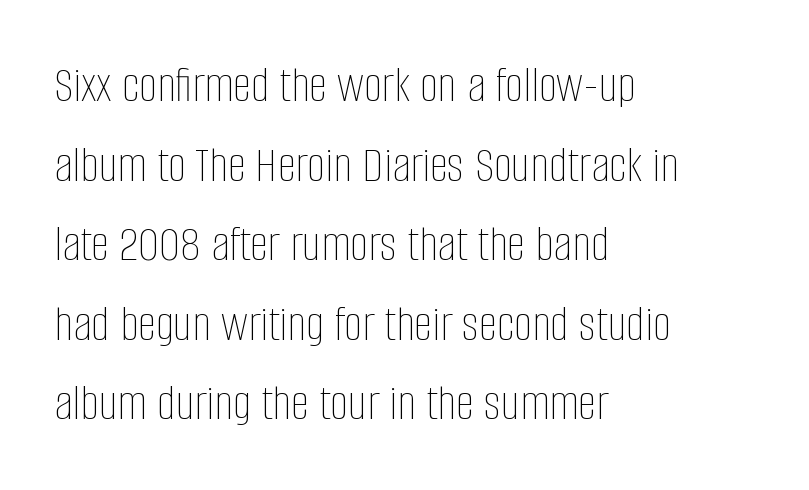
No extra tracking has been applied to these lines. Character widths vary here, with narrow letters taking less room than wide ones. Summary of vertical rhythm: regular, with standard interline spacing. Which margin do the lines hug? The left one — the right edge is uneven. Posture: upright roman.
